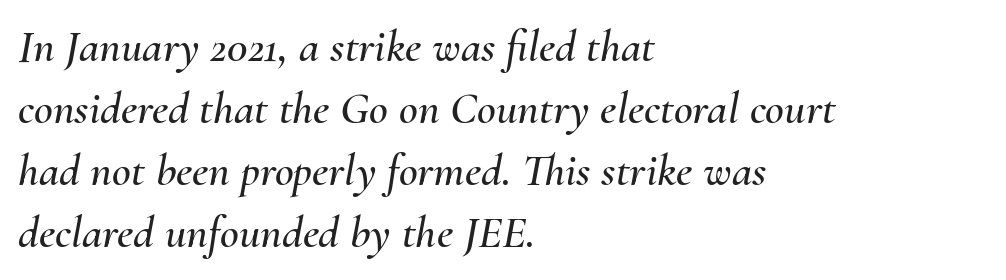
{"italic": "yes", "lean": "right", "slant_degrees": 10, "width": "normal", "stroke_contrast": "medium", "x_height": "small", "monospaced": "no", "underline": "no", "align": "left", "line_spacing": "normal", "line_spacing_ratio": 1.35, "letter_spacing": "normal", "letter_spacing_em": 0.0, "glyph_px": 46}
